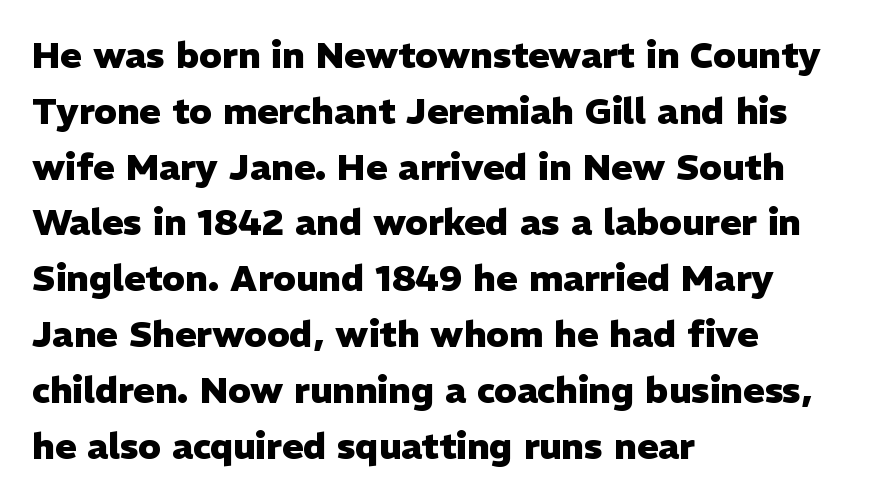
The image shows 36 px heavy sans-serif type, upright; set left-aligned, normal line spacing (1.55x), normal letter spacing, not underlined; low stroke contrast and a medium x-height.
